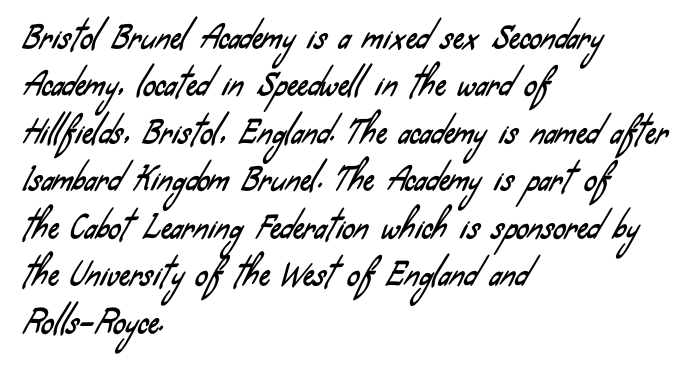
Think of a printed novel: that variable character pitch is what you see here. Reading down the column, the eye jumps a familiar distance to each next line. Is the letter spacing exaggerated? No — it looks like the ordinary default. The passage is arranged the way most books set body copy — flush left. The rendering shows plain stroke endings on the letterforms — a sans-serif design.
